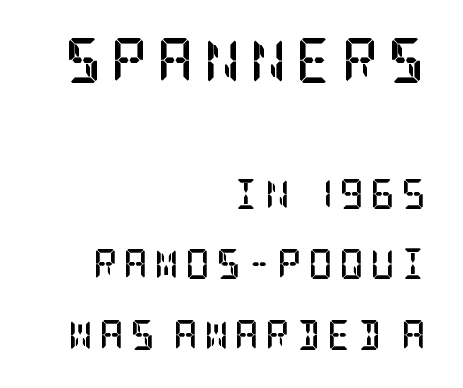
Q: Is the text bold? A: Yes.
Q: Is the text italic (slanted)? A: No, it is upright.
Q: Is the typeface a serif or a sans-serif typeface? A: Serif.
Q: Is the text underlined? A: No.
Q: How is the paragraph aligned? A: Right-aligned.
Q: Is the spacing between letters normal or unusually wide? A: Unusually wide.
Q: Is the spacing between lines tight, normal or loose? A: Loose.
Q: Which block of text is set in a larger size, the first (top) or the second (bottom)? A: The first (top) one.
Q: Width (condensed, normal, or wide)? A: Condensed.
Q: Stroke contrast? A: Low.
Q: x-height? A: Large.
